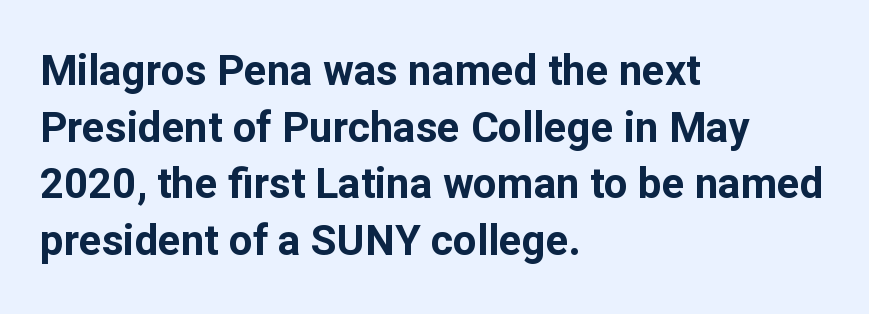
Is this a fixed-width face? No — the glyphs have proportional, varying widths. A bare baseline throughout the passage. You could call the tracking neutral — neither tight nor loose. Rendered with straight, roman letterforms.
